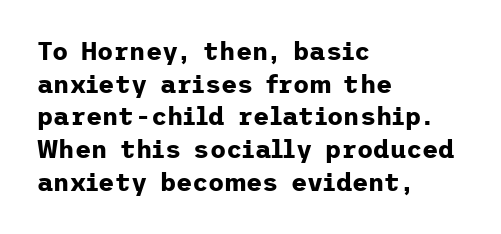
You could call the tracking neutral — neither tight nor loose. Ordinary non-slanted type is in use. Heavy, bold letterforms. Does the copy run flush right? No — it runs flush left. Regular leading.
